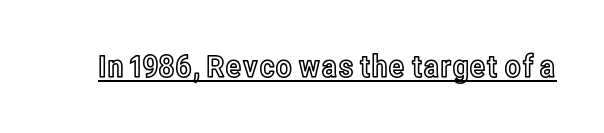
The specimen includes a rule beneath the text block's lines. The tracking reads as untouched default to a designer's eye. Style check: upright. Proportional: the letters do not fall into vertical columns.
